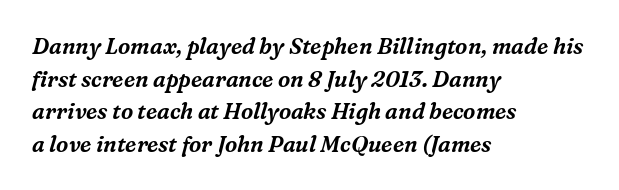
The image shows 22 px text type, italic (leaning right); set left-aligned, normal line spacing (1.48x), normal letter spacing, not underlined.
